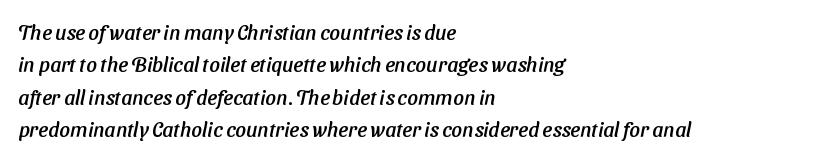
The image shows 21 px text type; set left-aligned, normal line spacing (1.54x), normal letter spacing, not underlined.
